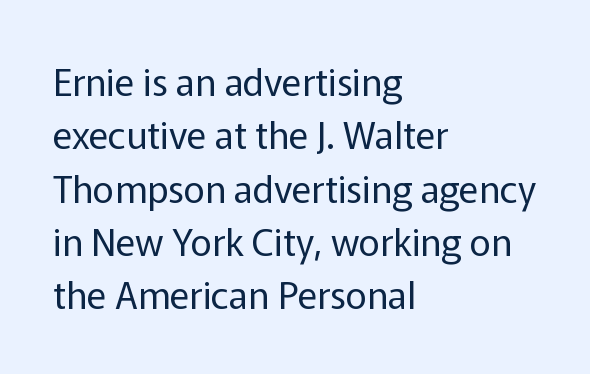
{"serif": "no", "italic": "no", "bold": "no", "weight": "regular", "width": "normal", "stroke_contrast": "low", "x_height": "medium", "monospaced": "no", "underline": "no", "align": "left", "line_spacing": "normal", "line_spacing_ratio": 1.44, "letter_spacing": "normal", "letter_spacing_em": 0.0, "glyph_px": 37}
